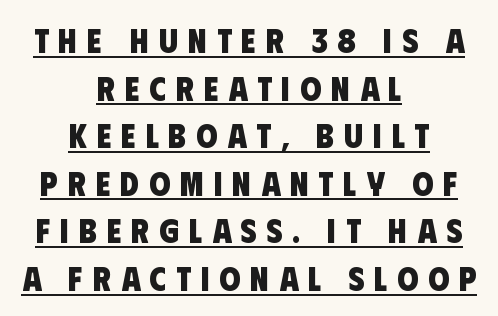
Each letter keeps its own natural width here, so spacing adapts to shape. Bold? Absolutely — the strokes are thick and heavy. Does the copy run flush right? No — it is centered line by line. Regular leading. A rule runs beneath these lines of type.
